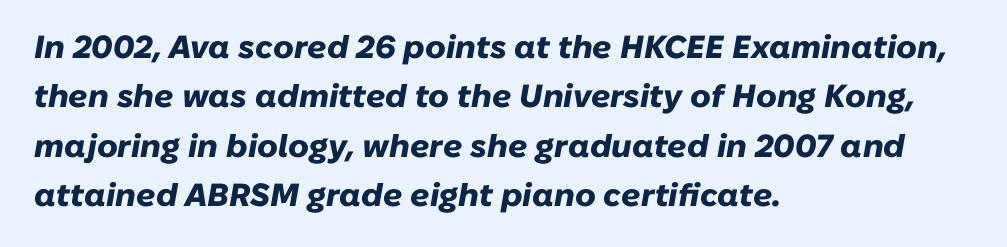
I'd describe the lettering as bold — thick and assertive. Underline: absent. The letterforms sit shoulder to shoulder at normal distance. The passage shown is typed in a proportional face where columns would drift.
